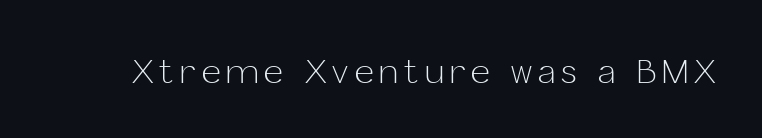
Spacing verdict: proportional, widths tailored to each character. I'd call this a sans setting — the letters go barefoot. Nope, not italic — everything's standing straight. The words here are not underlined. Stems and bowls with no extra thickness — not bold.
